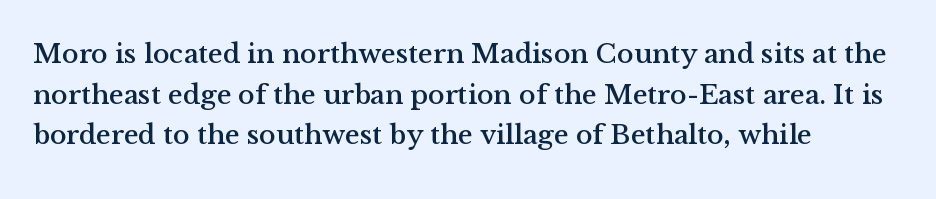
The image shows 28 px serif type, upright; set left-aligned, normal line spacing (1.45x), normal letter spacing, not underlined; medium stroke contrast and a medium x-height.
